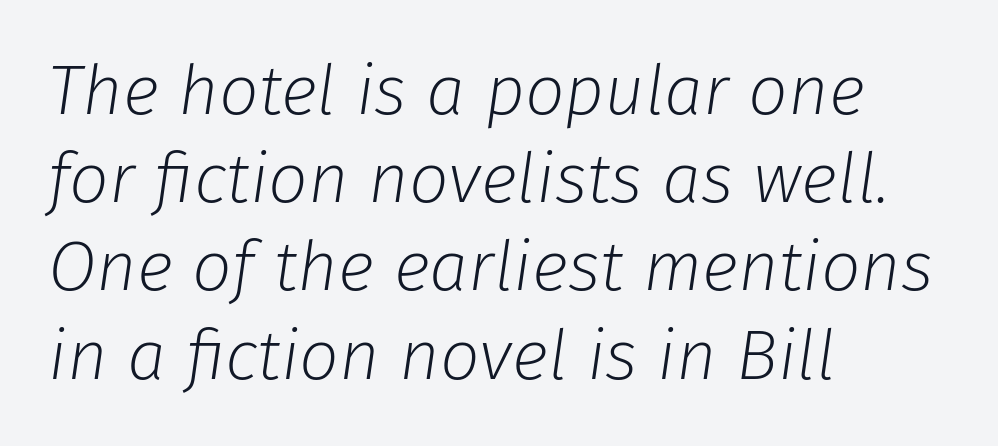
Q: Is the text bold? A: No.
Q: Is the text italic (slanted)? A: Yes, it leans right by about 8 degrees.
Q: Is the text underlined? A: No.
Q: How is the paragraph aligned? A: Left-aligned.
Q: Is the spacing between letters normal or unusually wide? A: Normal.
Q: Is the spacing between lines tight, normal or loose? A: Normal.
Q: Width (condensed, normal, or wide)? A: Normal.
Q: Stroke contrast? A: Low.
Q: x-height? A: Medium.
Q: Monospaced? A: No.
